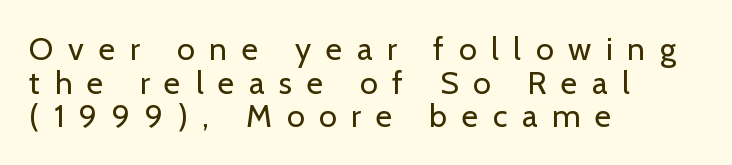
The image shows 32 px regular-weight sans-serif type, upright; set left-aligned, tight line spacing (1.05x), unusually wide letter spacing (+0.46 em), not underlined; low stroke contrast and a medium x-height.
